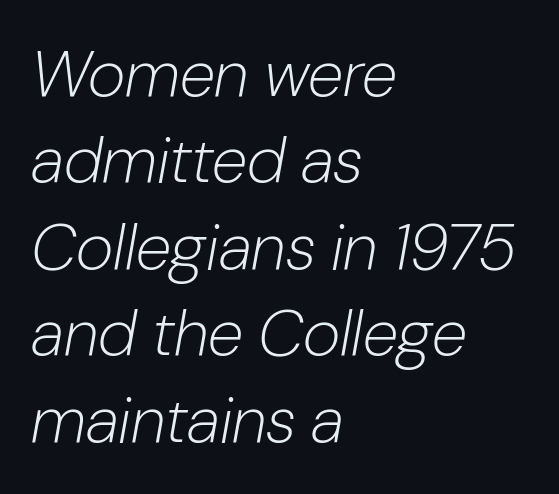
Horizontally, the lines are justified to the leading edge only. Inter-character spacing is left at the font's built-in metrics. Here the designer chose a conventional face with non-uniform glyph widths. When letters slant like this, we call the style italic. Stems and bowls with no extra thickness — not bold.
